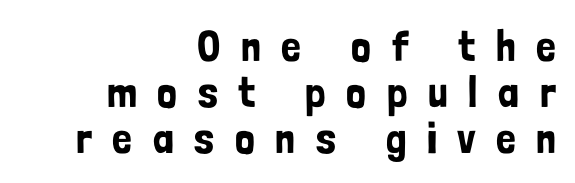
The image shows 44 px condensed sans-serif type, upright; set right-aligned, tight line spacing (1.04x), unusually wide letter spacing (+0.47 em), not underlined; low stroke contrast and a medium x-height.
